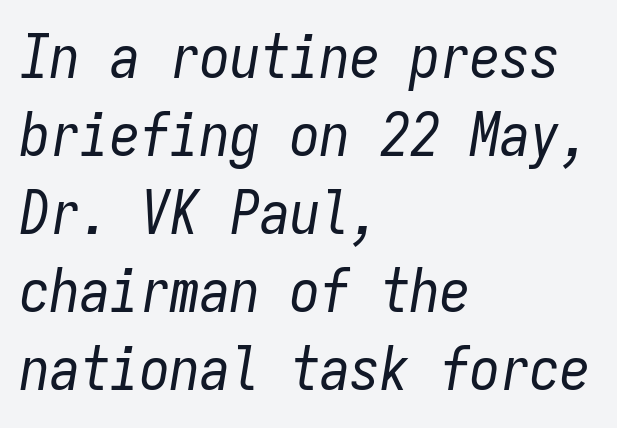
The letterforms sit at book weight or below. Rule under the text: the space is simply empty. The axis of the letterforms is tilted away from vertical. Between one letter and the next there's only the usual sliver of space. Visually the block forms a straight wall on the left and a jagged coastline on the right.
